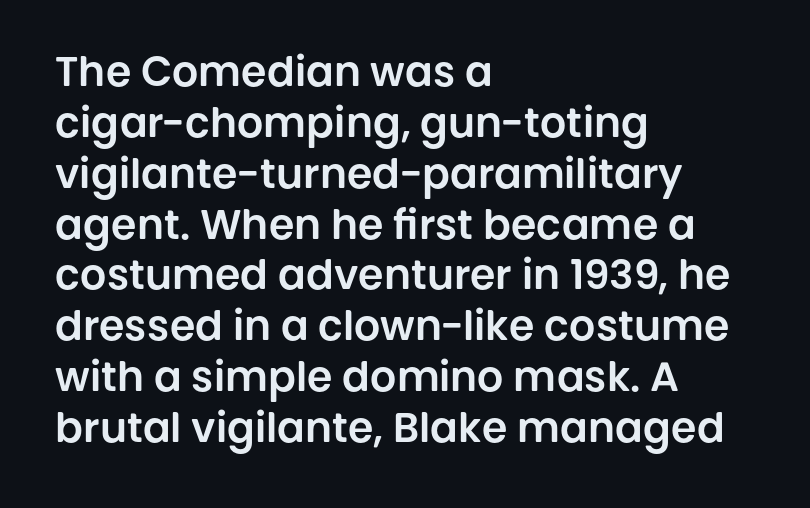
The text was rendered using a sans face with plain stroke endings. Caption: multi-line text, flush left, ragged right. Upright lettering throughout. Rule under the text: the space is simply empty.
